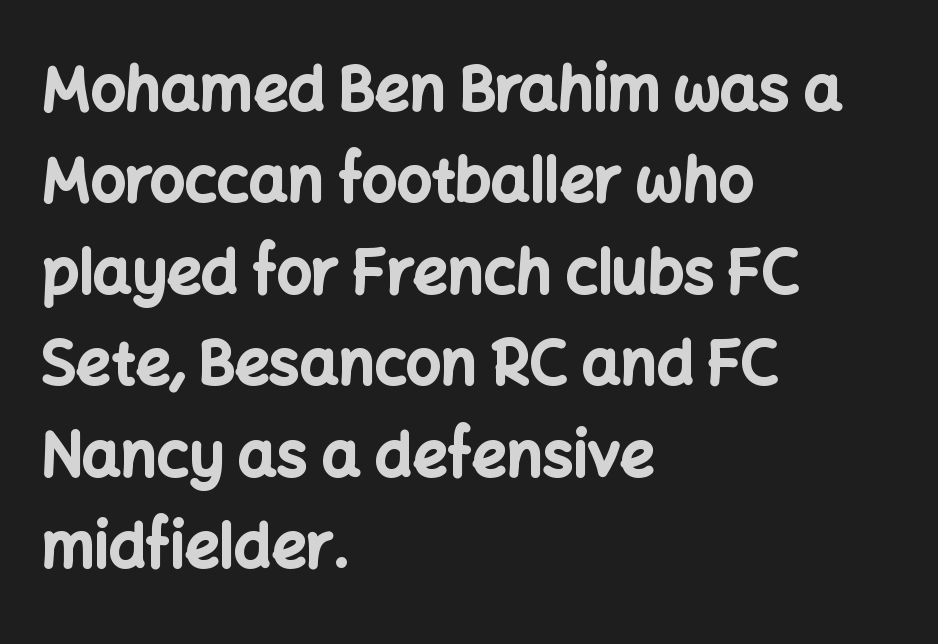
The image shows 61 px bold sans-serif type, upright; set left-aligned, normal line spacing (1.5x), normal letter spacing, not underlined; low stroke contrast and a medium x-height.
